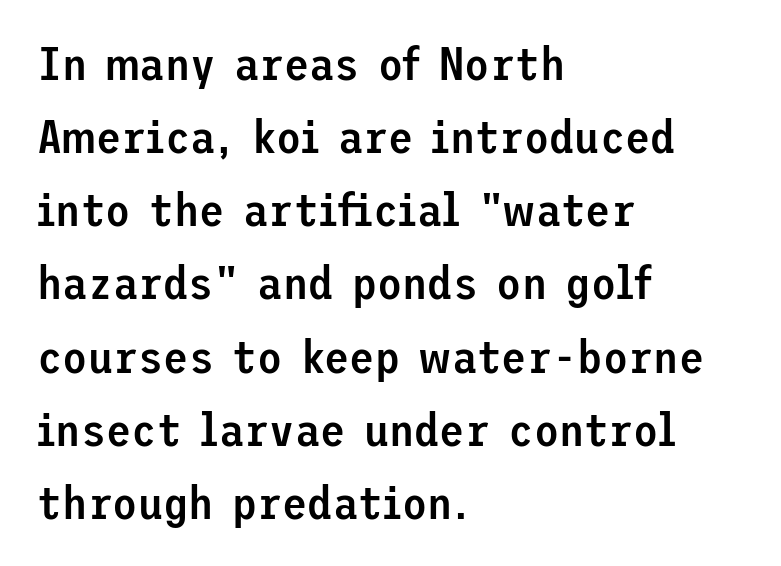
Q: Is the text bold? A: Semi-bold.
Q: Is the text italic (slanted)? A: No, it is upright.
Q: Is the typeface a serif or a sans-serif typeface? A: Sans-serif.
Q: Is the text underlined? A: No.
Q: How is the paragraph aligned? A: Left-aligned.
Q: Is the spacing between letters normal or unusually wide? A: Normal.
Q: Is the spacing between lines tight, normal or loose? A: Normal.
Q: Width (condensed, normal, or wide)? A: Normal.
Q: Stroke contrast? A: Low.
Q: x-height? A: Medium.
